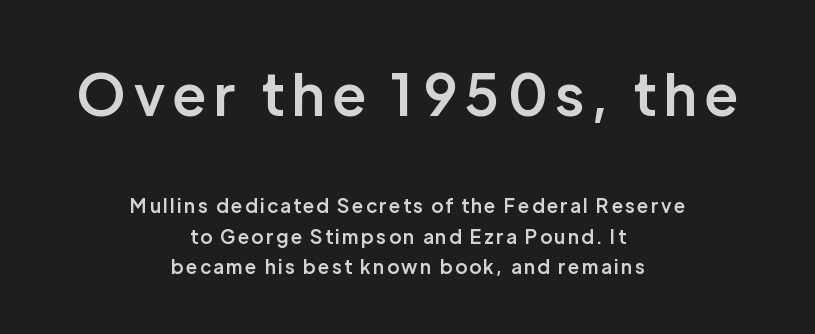
Q: Is the text bold? A: Semi-bold.
Q: Is the text italic (slanted)? A: No, it is upright.
Q: Is the typeface a serif or a sans-serif typeface? A: Sans-serif.
Q: Is the text underlined? A: No.
Q: How is the paragraph aligned? A: Centered.
Q: Is the spacing between lines tight, normal or loose? A: Normal.
Q: Which block of text is set in a larger size, the first (top) or the second (bottom)? A: The first (top) one.
Q: Width (condensed, normal, or wide)? A: Normal.
Q: Stroke contrast? A: Low.
Q: x-height? A: Medium.
Q: Monospaced? A: No.
